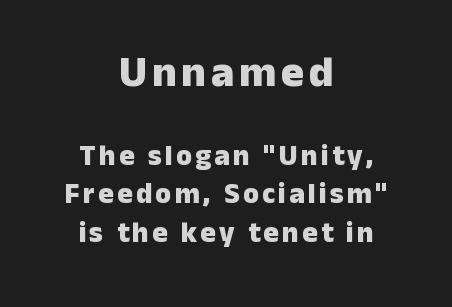
The image shows 43 px heavy sans-serif type, upright; set centered, normal line spacing (1.32x), not underlined; the first (top) block is 1.48x larger; low stroke contrast and a medium x-height.
